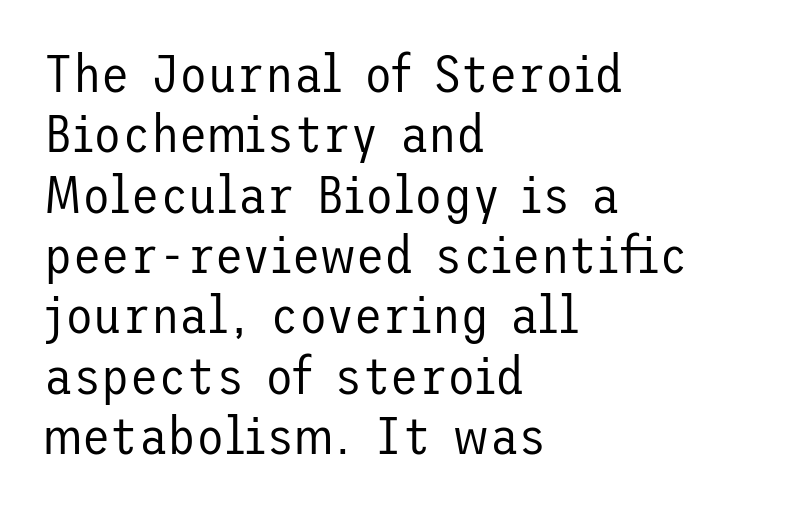
The image shows 52 px regular-weight sans-serif type, upright; set left-aligned, line spacing 1.16x, normal letter spacing, not underlined; low stroke contrast and a medium x-height.
